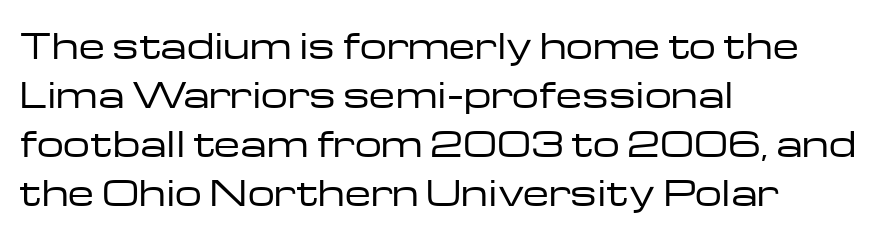
The image shows 34 px regular-weight, wide sans-serif type, upright; set left-aligned, normal line spacing (1.44x), normal letter spacing, not underlined; low stroke contrast and a medium x-height.
